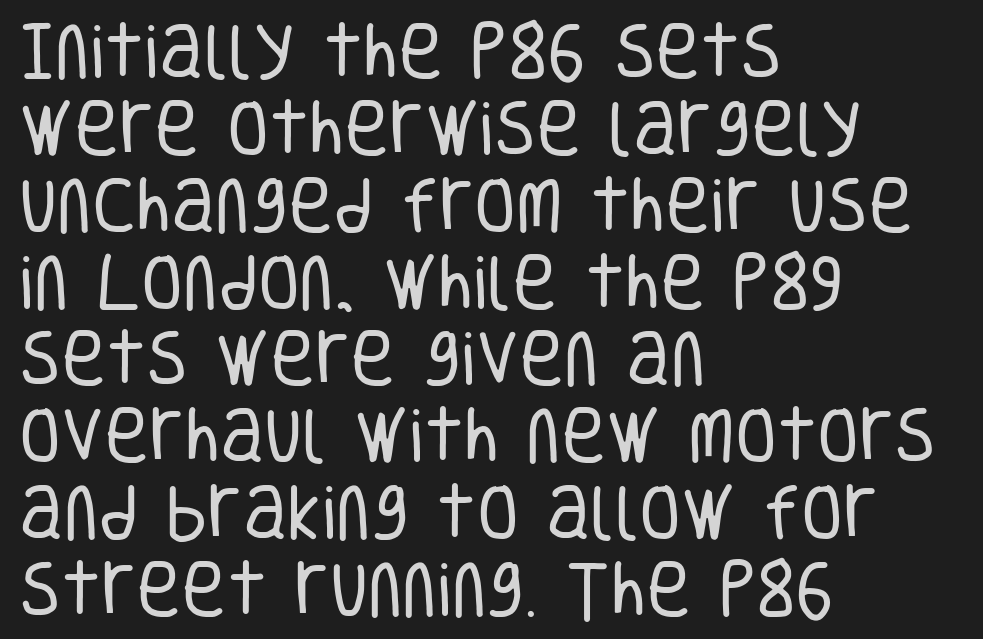
{"serif": "no", "italic": "no", "bold": "no", "weight": "regular", "width": "condensed", "stroke_contrast": "low", "x_height": "large", "monospaced": "no", "underline": "no", "align": "left", "line_spacing": "normal", "line_spacing_ratio": 1.26, "letter_spacing": "normal", "letter_spacing_em": 0.0, "glyph_px": 61}
